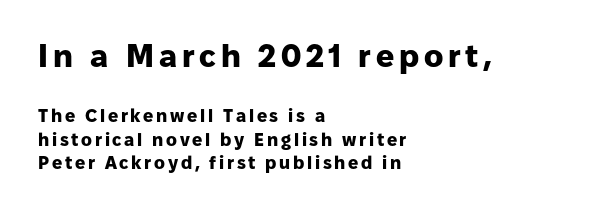
The image shows 32 px heavy sans-serif type, upright; set left-aligned, normal line spacing (1.3x), not underlined; the first (top) block is 1.78x larger; low stroke contrast and a medium x-height.
